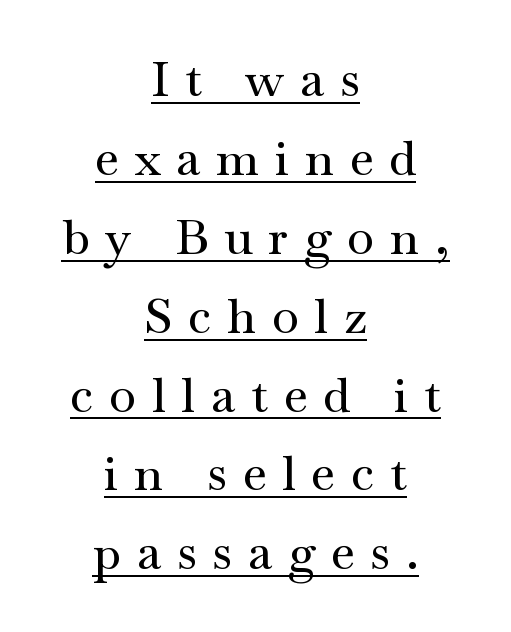
You could not count columns in this text — the font is proportionally spaced. The lines in this sample share a center point and differ in where they start and stop. Line spacing here is normal. The letters are spread apart with noticeably loose tracking. The rendered words wear a rule along their underside.
